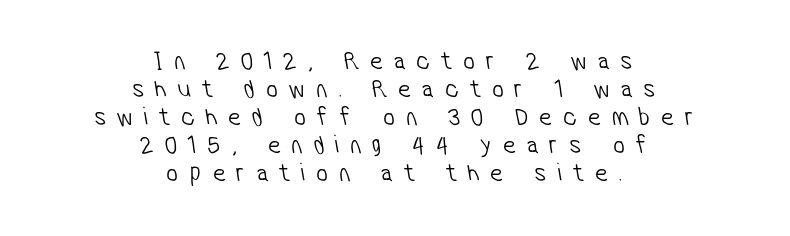
{"bold": "no", "underline": "no", "align": "center", "line_spacing": "tight", "line_spacing_ratio": 1.08, "letter_spacing": "wide", "letter_spacing_em": 0.42, "glyph_px": 26}
